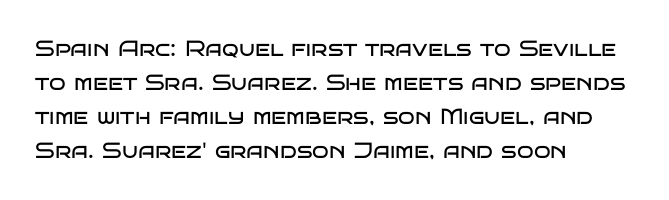
Caption: multi-line text, flush left, ragged right. Rendered with straight, roman letterforms. Beneath every word, the page is bare. Weight: not bold — regular or lighter. Nobody touched the tracking dial on this one. Vertically, the passage feels balanced, rows spaced as you'd expect.
